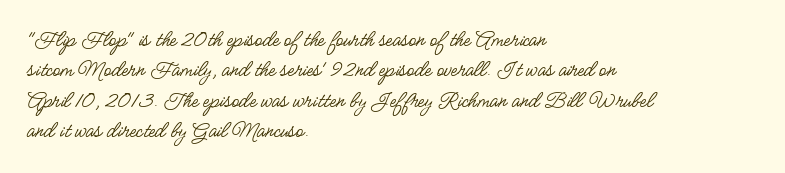
Only glyphs here, with clear space below each row. This sample is left-justified, so line endings fall wherever the words run out. Nothing unusual about the tracking: characters are spaced as the font intends. No extra ink here — the face is not bold.
